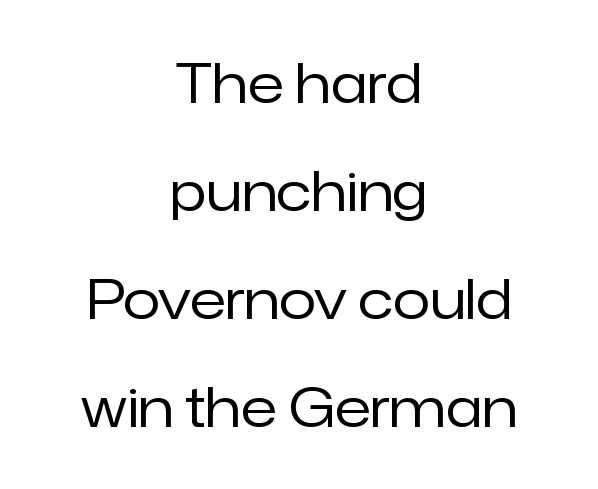
The rag falls on both sides of this text block equally. Is this a sans? Yes — the strokes have no serifs. Quick note: interline space is abundant. In terms of letterspacing, this is plain default setting. Stem width sits at or under what a default text font uses.
